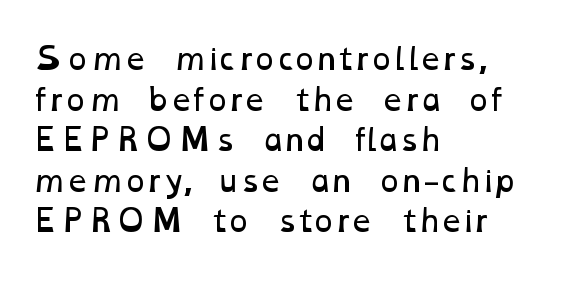
Q: Is the text bold? A: No.
Q: Is the text underlined? A: No.
Q: How is the paragraph aligned? A: Left-aligned.
Q: Is the spacing between letters normal or unusually wide? A: Normal.
Q: Is the spacing between lines tight, normal or loose? A: Normal.
Q: Width (condensed, normal, or wide)? A: Wide.
Q: Stroke contrast? A: Low.
Q: x-height? A: Medium.
Q: Monospaced? A: No.
